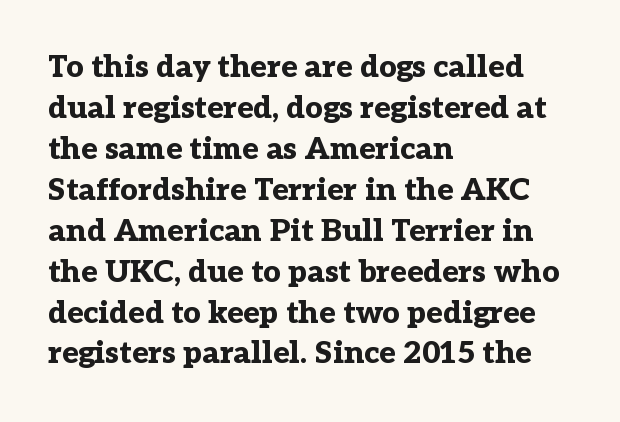
{"serif": "yes", "italic": "no", "bold": "yes", "weight": "bold", "width": "normal", "stroke_contrast": "low", "x_height": "medium", "monospaced": "no", "underline": "no", "align": "left", "line_spacing": "normal", "line_spacing_ratio": 1.32, "letter_spacing": "normal", "letter_spacing_em": 0.0, "glyph_px": 31}
